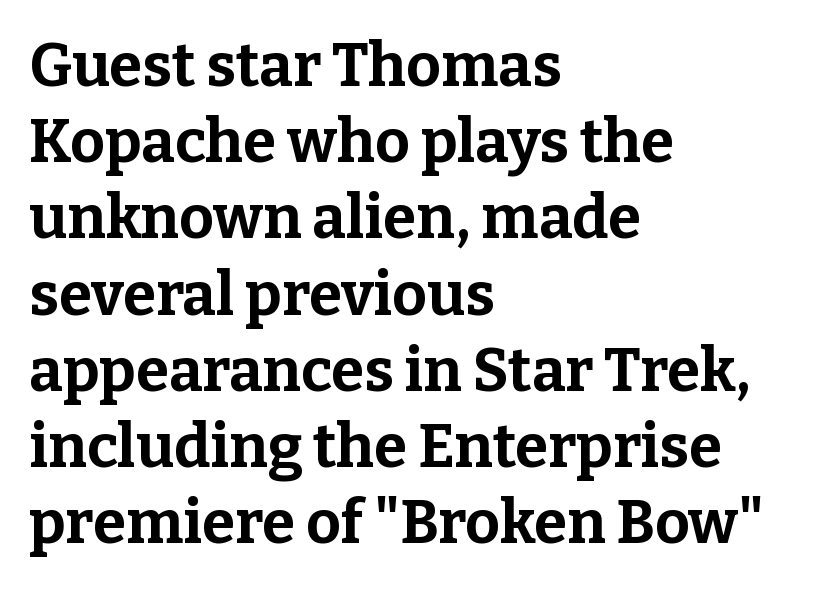
The image shows 60 px bold serif type, upright; set left-aligned, normal line spacing (1.27x), normal letter spacing, not underlined; low stroke contrast and a medium x-height.
